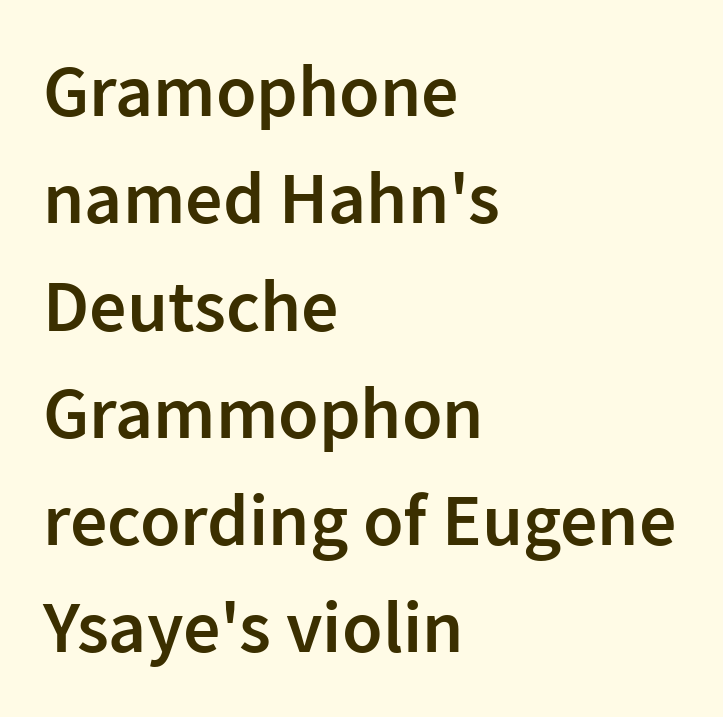
The image shows 74 px semibold sans-serif type, upright; set left-aligned, normal line spacing (1.45x), normal letter spacing, not underlined; low stroke contrast and a medium x-height.
